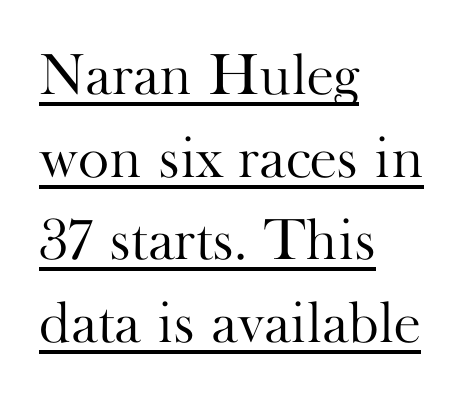
A continuous stroke trails under the words, as in a hyperlink. Students, note that the glyphs here touch the page at normal intervals. Normally led — the rows are evenly, conventionally spaced. The typesetter chose a ragged-right arrangement here.
